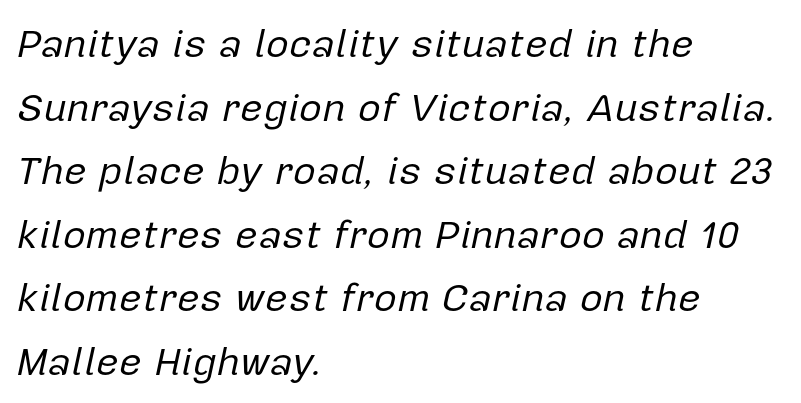
Honestly, the row spacing looks completely unremarkable. This sample has the flowing, uneven cadence of proportional lettering. Is the type heavy? It reads as light-to-regular instead. Where is the straight margin? On the left.
